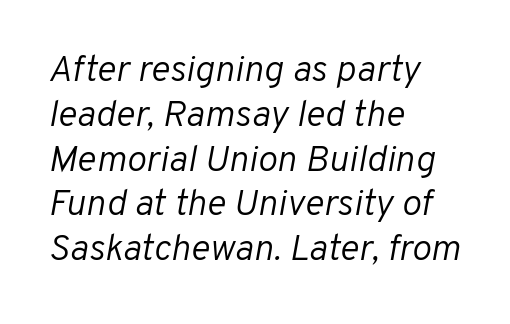
{"italic": "yes", "lean": "right", "slant_degrees": 10, "bold": "no", "weight": "light", "width": "normal", "stroke_contrast": "low", "x_height": "medium", "monospaced": "no", "underline": "no", "align": "left", "line_spacing_ratio": 1.21, "letter_spacing": "normal", "letter_spacing_em": 0.0, "glyph_px": 37}
